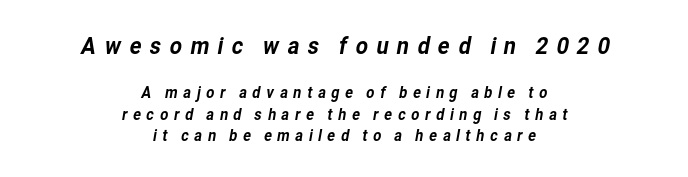
Q: Is the text underlined? A: No.
Q: How is the paragraph aligned? A: Centered.
Q: Is the spacing between letters normal or unusually wide? A: Unusually wide.
Q: Is the spacing between lines tight, normal or loose? A: Normal.
Q: Which block of text is set in a larger size, the first (top) or the second (bottom)? A: The first (top) one.
